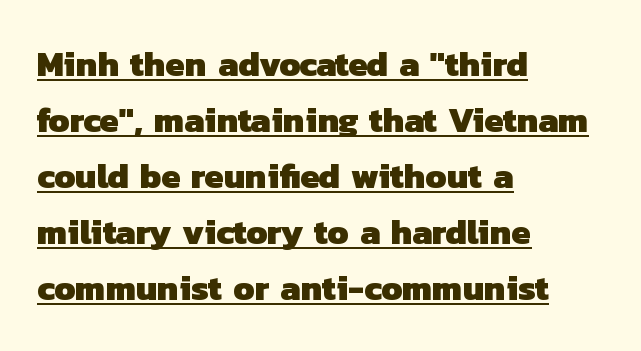
Q: Is the text bold? A: Yes.
Q: Is the typeface a serif or a sans-serif typeface? A: Sans-serif.
Q: Is the text underlined? A: Yes.
Q: How is the paragraph aligned? A: Left-aligned.
Q: Is the spacing between letters normal or unusually wide? A: Normal.
Q: Is the spacing between lines tight, normal or loose? A: Normal.
Q: Width (condensed, normal, or wide)? A: Normal.
Q: Stroke contrast? A: Low.
Q: x-height? A: Medium.
Q: Monospaced? A: No.
